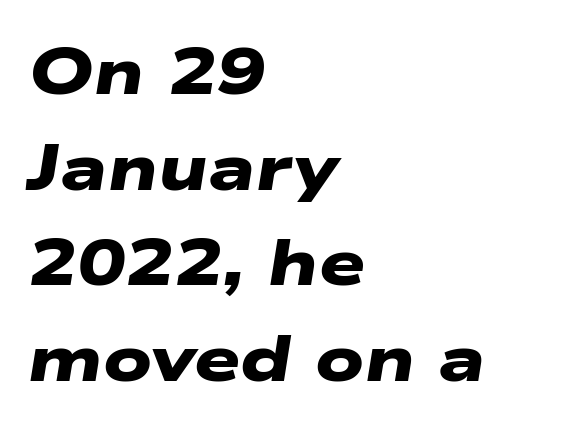
The paragraph has a hard left edge and a soft right edge. Typographically, this falls in the sans-serif category. Spacing between characters is what you'd get straight out of the box. Honestly, there is no underline to notice here at all.
